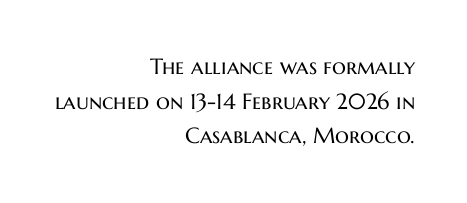
The image shows 22 px text type, upright; set right-aligned, normal line spacing (1.57x), normal letter spacing, not underlined.
